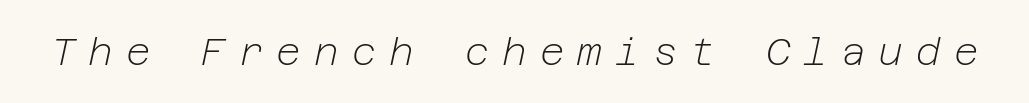
The image shows 38 px light type, italic (leaning right); set unusually wide letter spacing (+0.34 em), not underlined; low stroke contrast and a medium x-height.
